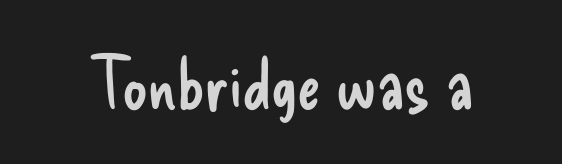
{"serif": "no", "italic": "no", "bold": "no", "weight": "regular", "width": "condensed", "stroke_contrast": "low", "x_height": "small", "monospaced": "no", "underline": "no", "letter_spacing": "normal", "letter_spacing_em": 0.0, "glyph_px": 70}
